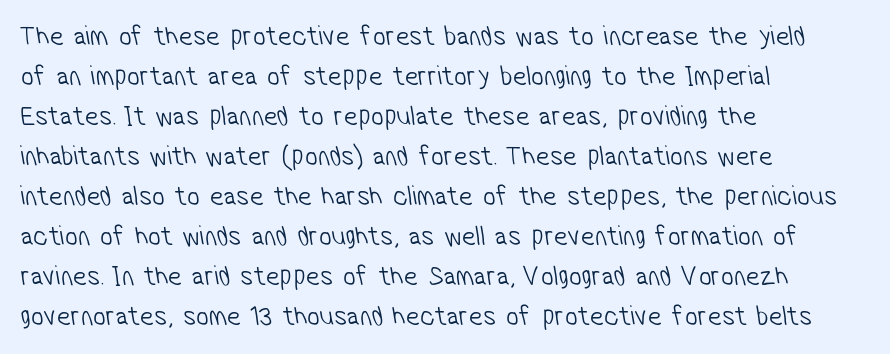
The image shows 28 px light, condensed sans-serif type; set left-aligned, normal line spacing (1.43x), normal letter spacing, not underlined; low stroke contrast and a medium x-height.
